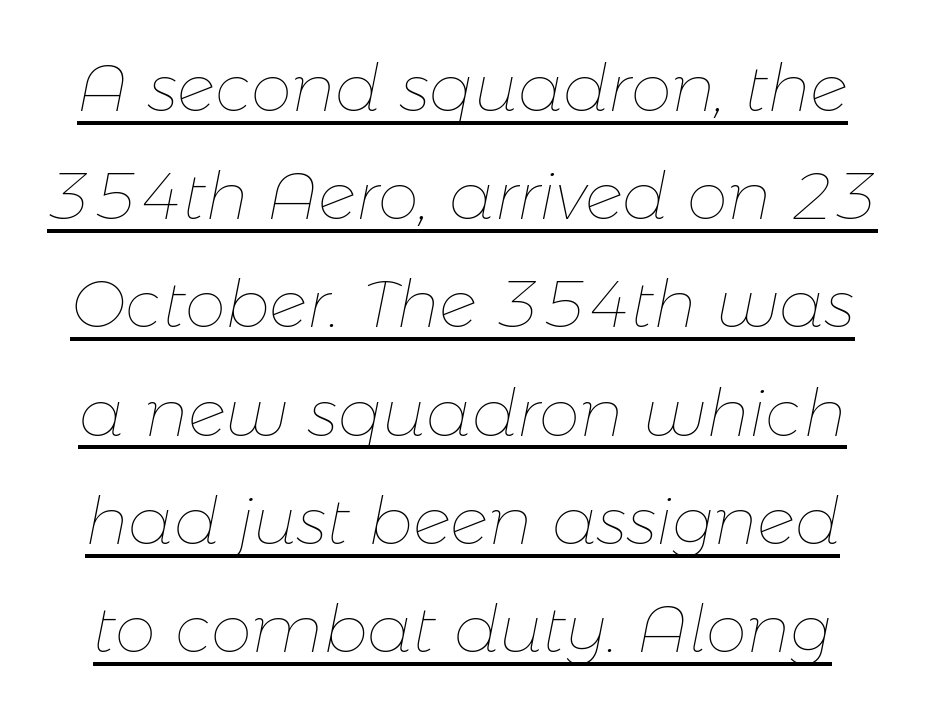
Q: Is the text bold? A: No.
Q: Is the text italic (slanted)? A: Yes, it leans right by about 11 degrees.
Q: Is the text underlined? A: Yes.
Q: Is the spacing between letters normal or unusually wide? A: Normal.
Q: Is the spacing between lines tight, normal or loose? A: Normal.
Q: Width (condensed, normal, or wide)? A: Normal.
Q: Stroke contrast? A: Low.
Q: x-height? A: Medium.
Q: Monospaced? A: No.
